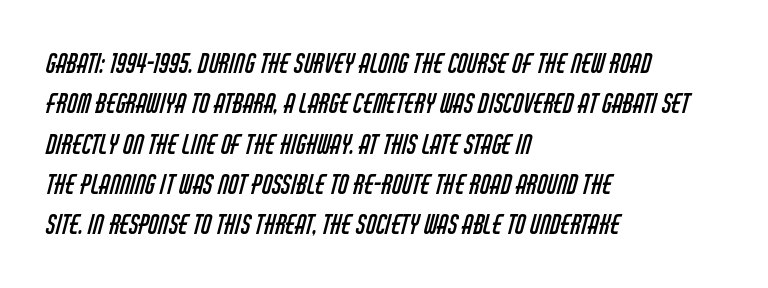
The image shows 26 px text type; set left-aligned, normal line spacing (1.55x), normal letter spacing, not underlined.
